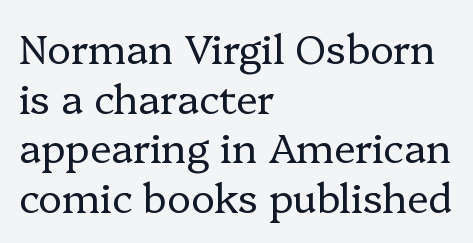
Q: Is the text bold? A: No.
Q: Is the text italic (slanted)? A: No, it is upright.
Q: Is the typeface a serif or a sans-serif typeface? A: Serif.
Q: Is the text underlined? A: No.
Q: How is the paragraph aligned? A: Left-aligned.
Q: Is the spacing between letters normal or unusually wide? A: Normal.
Q: Width (condensed, normal, or wide)? A: Normal.
Q: Stroke contrast? A: Low.
Q: x-height? A: Medium.
Q: Monospaced? A: No.
